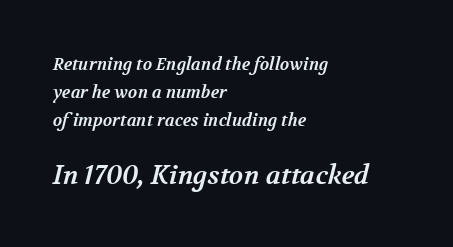
{"bold": "yes", "underline": "no", "align": "left", "line_spacing": "normal", "line_spacing_ratio": 1.66, "letter_spacing": "normal", "letter_spacing_em": 0.0, "larger_block": "second", "size_ratio": 1.53, "glyph_px": 26}
